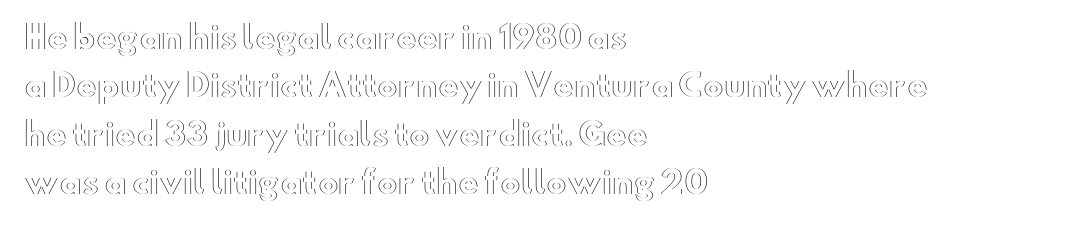
{"italic": "no", "width": "wide", "x_height": "small", "monospaced": "no", "underline": "no", "align": "left", "line_spacing": "normal", "line_spacing_ratio": 1.56, "letter_spacing": "normal", "letter_spacing_em": 0.0, "glyph_px": 31}
